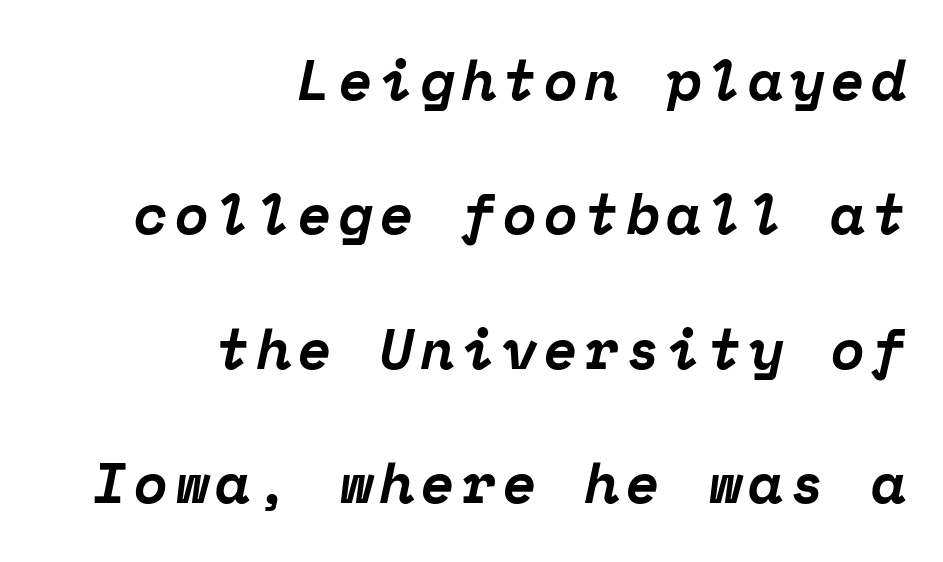
The image shows 56 px bold serif type, italic (leaning right), monospaced; set right-aligned, loose line spacing (2.4x), not underlined; low stroke contrast and a medium x-height.
